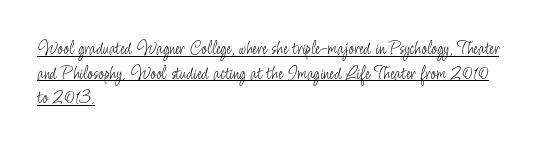
Q: Is the text bold? A: No.
Q: Is the text italic (slanted)? A: Yes.
Q: Is the text underlined? A: Yes.
Q: How is the paragraph aligned? A: Left-aligned.
Q: Is the spacing between letters normal or unusually wide? A: Normal.
